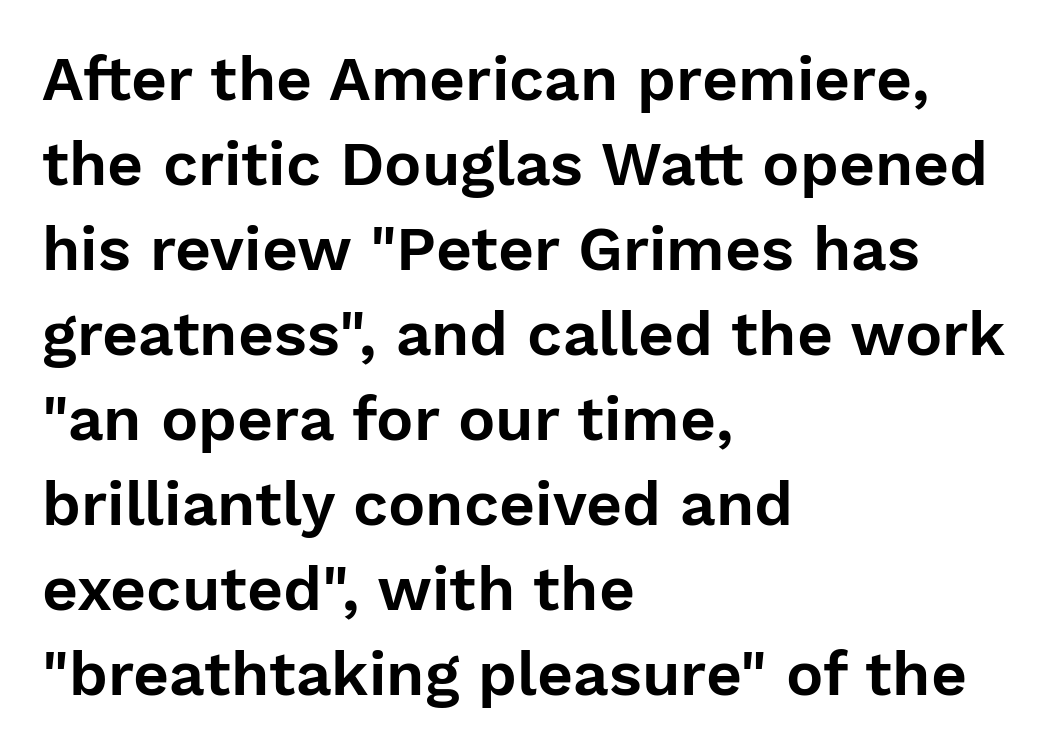
Line spacing here is normal. Every stem runs plumb, perpendicular to the baseline. Proportional: the letters do not fall into vertical columns. Here the glyphs are tracked normally, forming tight word shapes. The strip under each line holds only bare page. The setting favours the left margin, as ordinary paragraphs usually do.
